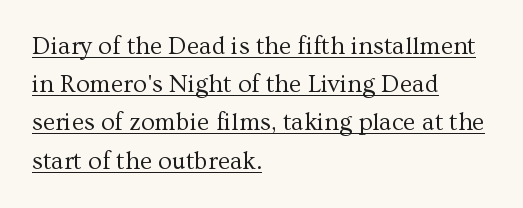
The image shows 25 px text type, upright; set left-aligned, normal line spacing (1.53x), normal letter spacing, underlined.
